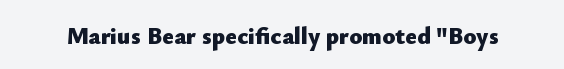
What stands out about the letter spacing? Nothing — it is the standard amount. Upright lettering throughout. Bold? Absolutely — the strokes are thick and heavy. The glyphs are unaccompanied by any horizontal stroke below them.
